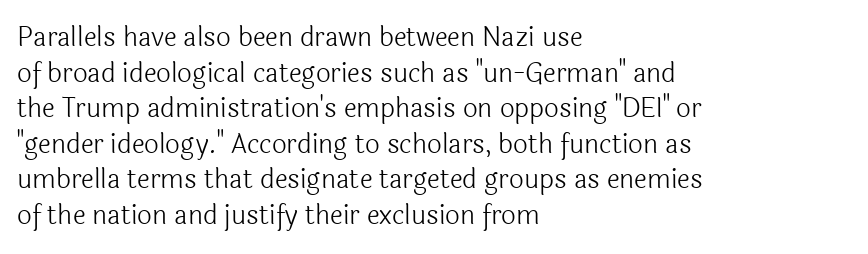
The image shows 26 px text type, upright; set left-aligned, normal line spacing (1.37x), normal letter spacing, not underlined.
